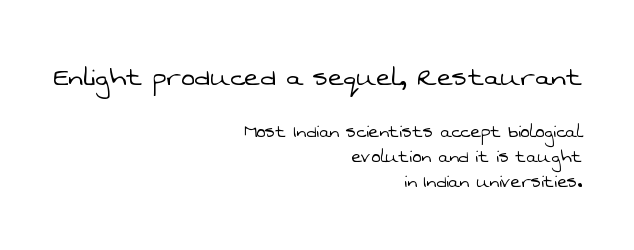
The image shows 33 px light sans-serif type; set right-aligned, tight line spacing (1.12x), normal letter spacing, not underlined; the first (top) block is 1.5x larger; low stroke contrast and a medium x-height.
